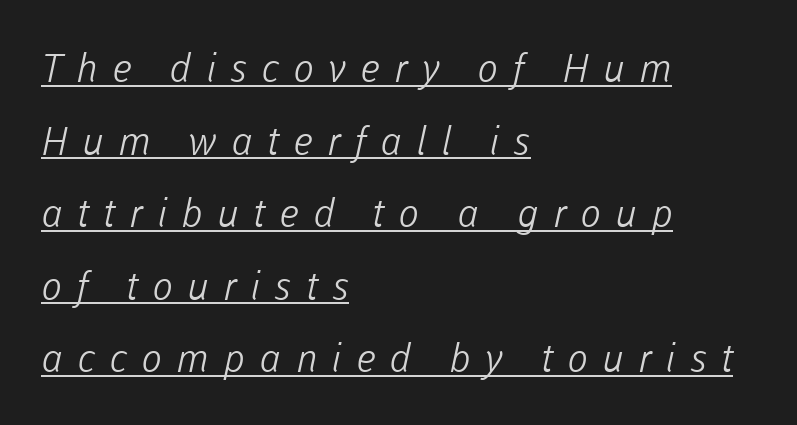
These lines are composed in type without serifs. Between one letter and the next there's a generous, obvious gap. Each letter keeps its own natural width here, so spacing adapts to shape. Heaviness? Minimal to ordinary, like unemphasized prose.
